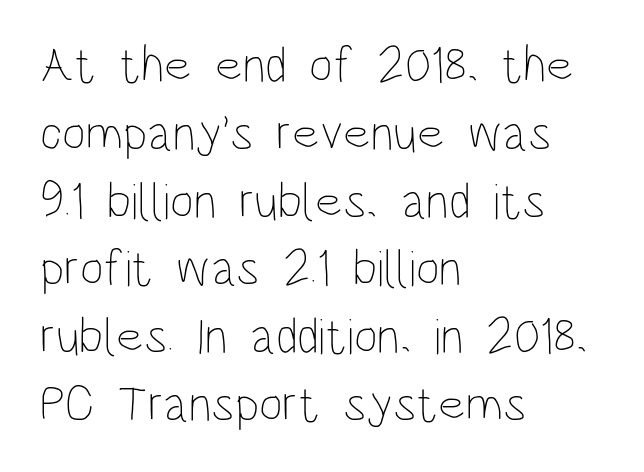
Short note: letters normally spaced. Decoration check: the copy has no underline. These lines stack with their left ends in a neat column. A light-to-regular cut is what we see here. Successive baselines arrive at the customary interval.
